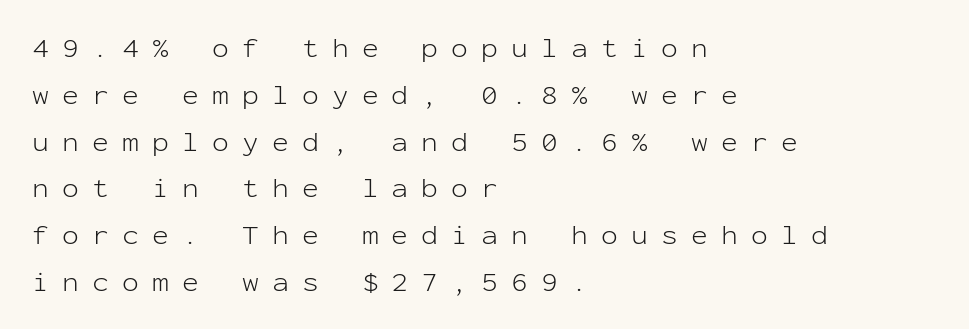
Successive baselines arrive at the customary interval. Only glyphs here, with clear space below each row. Grotesque or geometric, the face here clearly has no serifs. Line beginnings align vertically; line endings do not. This sample uses expanded letter spacing, leaving extra air between glyphs. Does the lettering tilt? It doesn't — this is upright.
